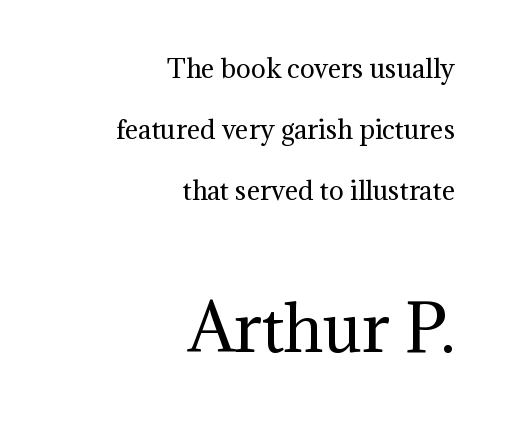
{"serif": "yes", "italic": "no", "bold": "no", "weight": "regular", "width": "normal", "stroke_contrast": "medium", "x_height": "medium", "monospaced": "no", "underline": "no", "align": "right", "line_spacing": "loose", "line_spacing_ratio": 2.44, "letter_spacing": "normal", "letter_spacing_em": 0.0, "larger_block": "second", "size_ratio": 2.52, "glyph_px": 63}
